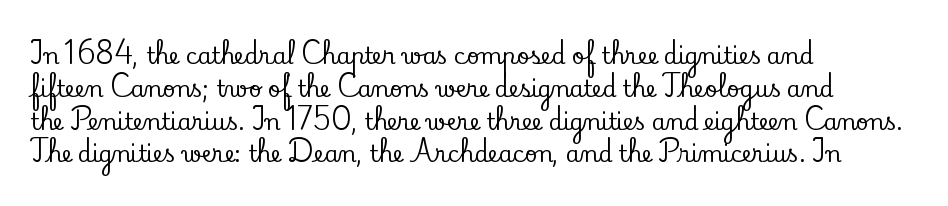
The specimen omits any rule beneath the text block's lines. Is the letter spacing exaggerated? No — it looks like the ordinary default. The typography opts for an upright posture over an oblique one. The rag falls on the right side of this text block. Baseline-to-baseline distance is the conventional proportion of letter height.
